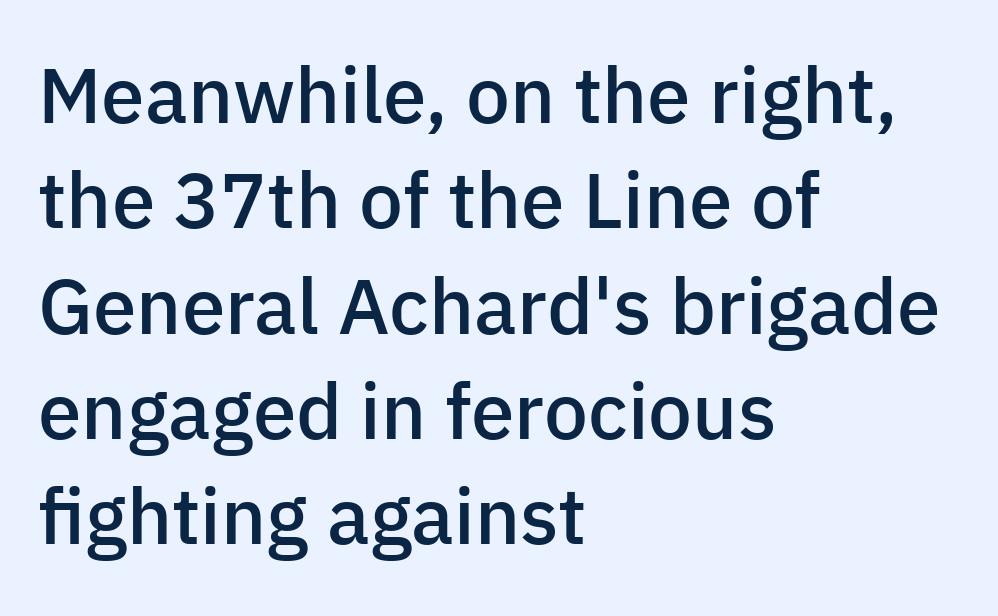
Q: Is the text bold? A: Semi-bold.
Q: Is the text italic (slanted)? A: No, it is upright.
Q: Is the typeface a serif or a sans-serif typeface? A: Sans-serif.
Q: Is the text underlined? A: No.
Q: How is the paragraph aligned? A: Left-aligned.
Q: Is the spacing between letters normal or unusually wide? A: Normal.
Q: Is the spacing between lines tight, normal or loose? A: Normal.
Q: Width (condensed, normal, or wide)? A: Normal.
Q: Stroke contrast? A: Low.
Q: x-height? A: Medium.
Q: Monospaced? A: No.
